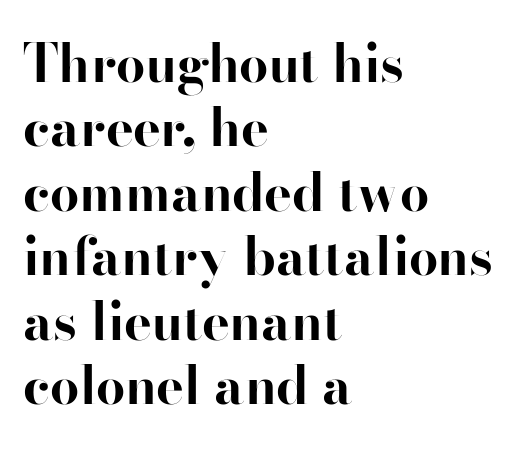
The image shows 52 px bold serif type, upright; set left-aligned, line spacing 1.24x, normal letter spacing, not underlined; high stroke contrast and a small x-height.
